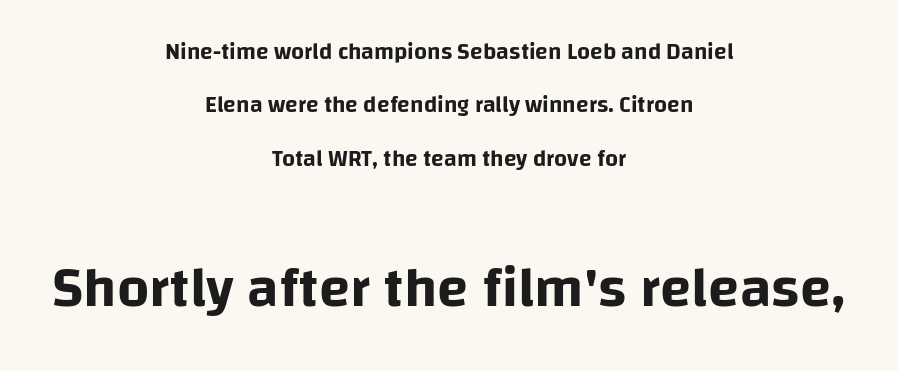
Q: Is the text italic (slanted)? A: No, it is upright.
Q: Is the typeface a serif or a sans-serif typeface? A: Sans-serif.
Q: Is the text underlined? A: No.
Q: How is the paragraph aligned? A: Centered.
Q: Is the spacing between letters normal or unusually wide? A: Normal.
Q: Is the spacing between lines tight, normal or loose? A: Loose.
Q: Which block of text is set in a larger size, the first (top) or the second (bottom)? A: The second (bottom) one.
Q: Width (condensed, normal, or wide)? A: Normal.
Q: Stroke contrast? A: Low.
Q: x-height? A: Large.
Q: Monospaced? A: No.
